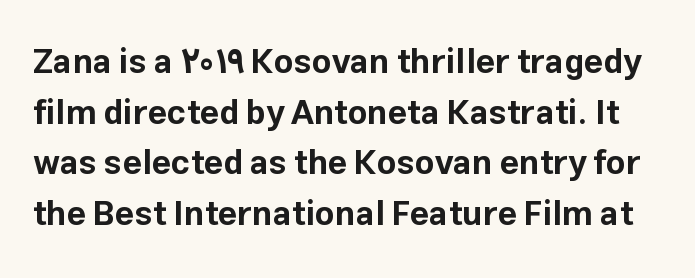
The image shows 34 px bold sans-serif type, upright; set normal line spacing (1.49x), normal letter spacing, not underlined; low stroke contrast and a medium x-height.
